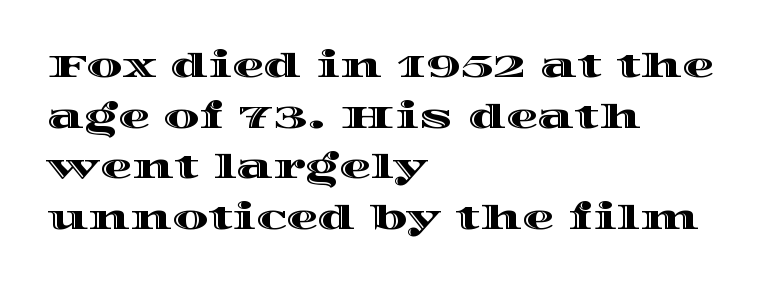
The image shows 32 px wide type, upright; set left-aligned, normal line spacing (1.58x), normal letter spacing, not underlined; a large x-height.
